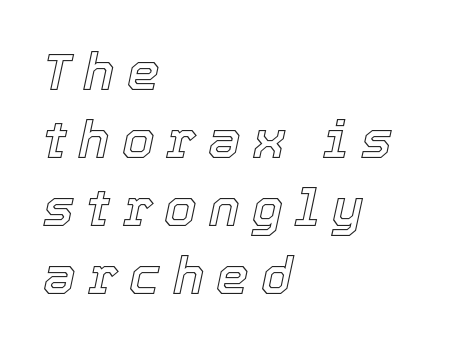
The image shows 52 px text type, italic (leaning right); set left-aligned, normal line spacing (1.31x), unusually wide letter spacing (+0.23 em), not underlined; a medium x-height.
